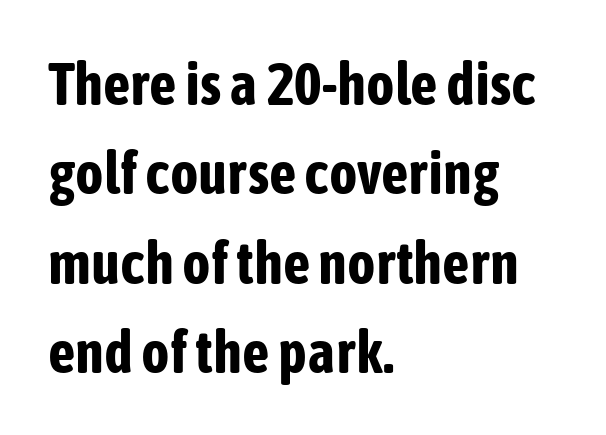
The text was rendered using a sans face with plain stroke endings. This sample uses an upright cut, with every glyph sitting square on the baseline. Words appear dense and cohesive because spacing is normal. These lines stack with their left ends in a neat column.
